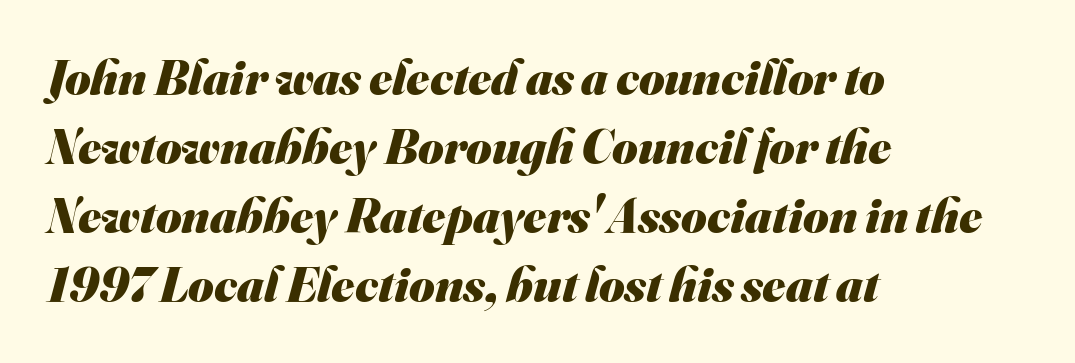
Q: Is the text bold? A: Yes.
Q: Is the typeface a serif or a sans-serif typeface? A: Sans-serif.
Q: Is the text underlined? A: No.
Q: How is the paragraph aligned? A: Left-aligned.
Q: Is the spacing between letters normal or unusually wide? A: Normal.
Q: Is the spacing between lines tight, normal or loose? A: Normal.
Q: Width (condensed, normal, or wide)? A: Normal.
Q: Stroke contrast? A: Medium.
Q: x-height? A: Small.
Q: Monospaced? A: No.
